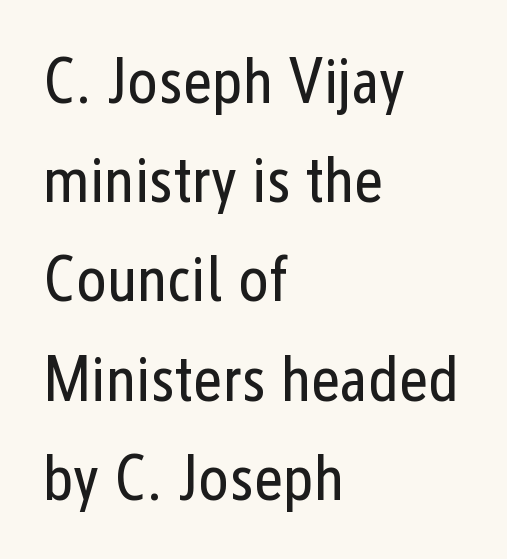
The image shows 64 px regular-weight, condensed sans-serif type, upright; set left-aligned, normal line spacing (1.55x), normal letter spacing, not underlined; low stroke contrast and a medium x-height.
